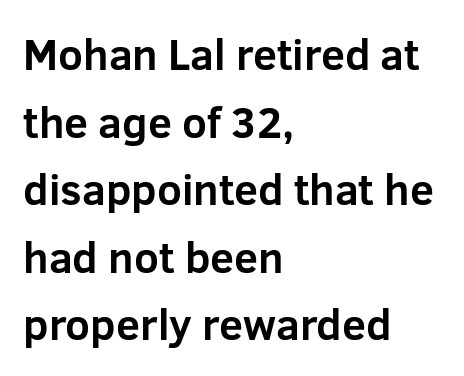
The tracking reads as untouched default to a designer's eye. Interline gaps are of average width in this sample. Does the weight exceed regular? Yes, all the way to bold. The compositor pushed each line to the left boundary. Ordinary non-slanted type is in use.
